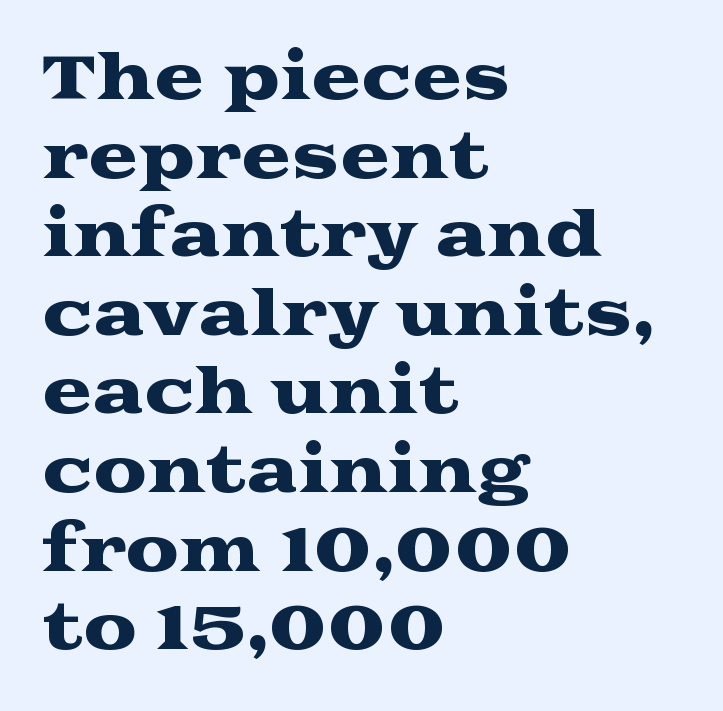
{"serif": "yes", "italic": "no", "width": "wide", "stroke_contrast": "medium", "x_height": "medium", "monospaced": "no", "underline": "no", "align": "left", "line_spacing": "normal", "line_spacing_ratio": 1.31, "letter_spacing": "normal", "letter_spacing_em": 0.0, "glyph_px": 60}
